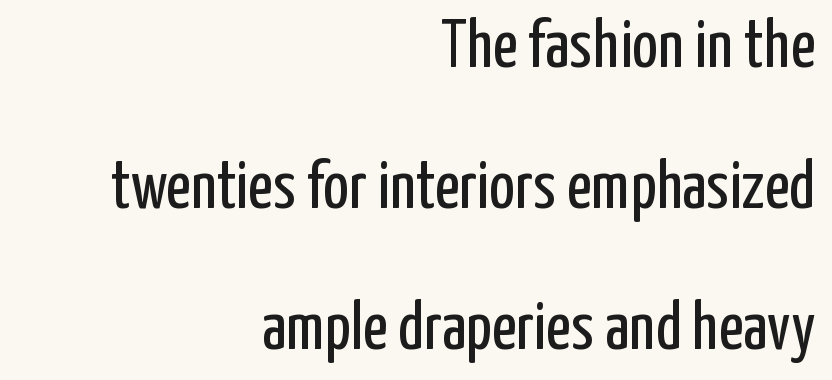
Each stroke keeps to a modest, everyday thickness or less. Decoration check: the copy has no underline. Loosely led — the rows are spread out. To sum up the face: it is a sans, with no serifs. Ordinary non-slanted type is in use. Here the designer chose a conventional face with non-uniform glyph widths.
